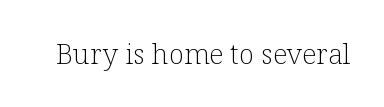
{"serif": "yes", "italic": "no", "bold": "no", "weight": "light", "width": "normal", "stroke_contrast": "low", "x_height": "medium", "monospaced": "no", "underline": "no", "letter_spacing": "normal", "letter_spacing_em": 0.0, "glyph_px": 28}
